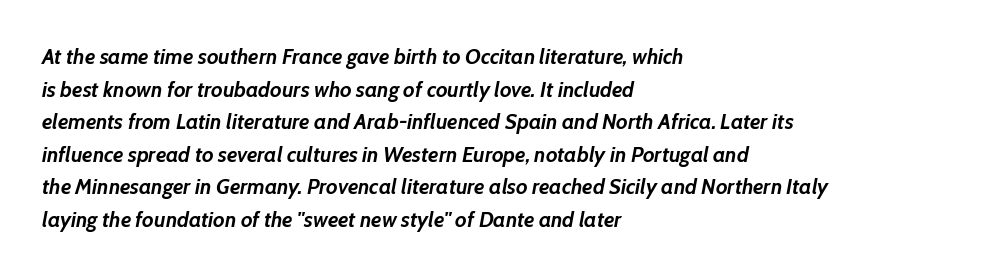
Honestly, there is no underline to notice here at all. The letters sit at their default tracking, neither squeezed nor spread. Short and long lines alike share a common starting point at left. Reading down the column, the eye jumps a familiar distance to each next line. Heft: maximum for text — a bold. When letters slant like this, we call the style italic.
